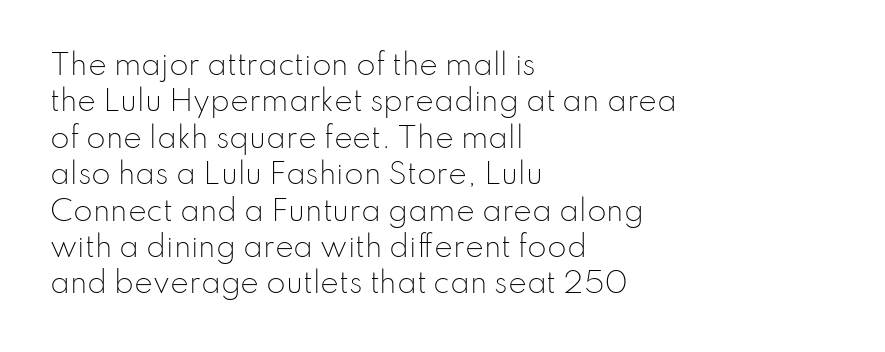
{"serif": "no", "italic": "no", "bold": "no", "weight": "light", "width": "normal", "stroke_contrast": "low", "x_height": "small", "monospaced": "no", "underline": "no", "align": "left", "line_spacing": "normal", "line_spacing_ratio": 1.3, "letter_spacing": "normal", "letter_spacing_em": 0.0, "glyph_px": 28}
